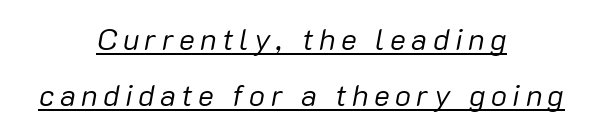
The image shows 30 px regular-weight type, italic (leaning right); set centered, line spacing 1.87x, underlined; low stroke contrast and a medium x-height.
